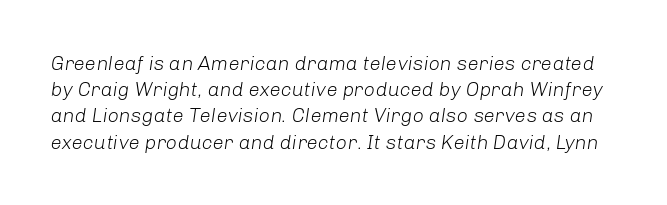
Baseline-to-baseline distance is the conventional proportion of letter height. There's an unmistakable incline to the writing here. Unmarked baselines from the first word to the last. Think standard paragraph weight, or any step lighter than that. Does extra space separate the letters? No, they use regular spacing.
